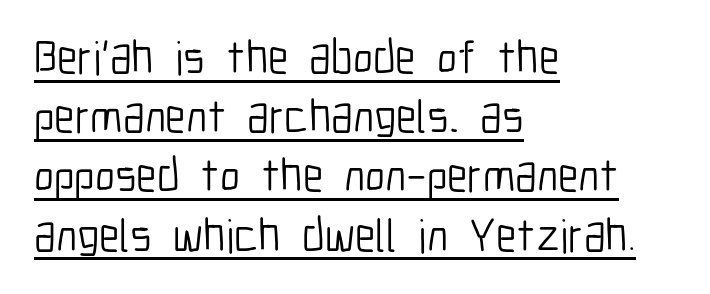
The image shows 47 px light, condensed sans-serif type, upright; set left-aligned, normal line spacing (1.26x), normal letter spacing, underlined; low stroke contrast and a medium x-height.
